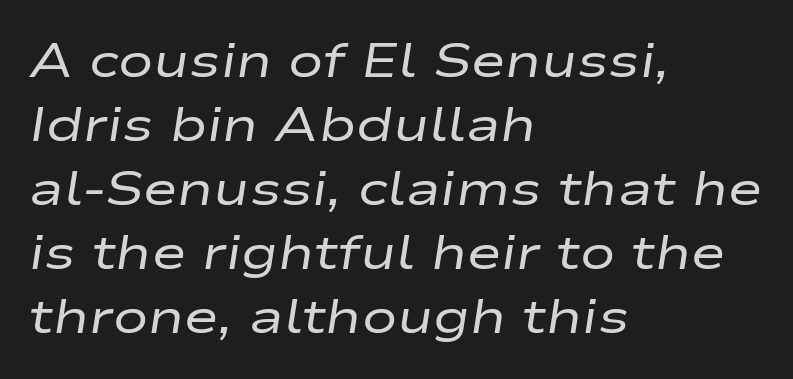
{"italic": "yes", "lean": "right", "slant_degrees": 9, "bold": "no", "weight": "regular", "width": "wide", "stroke_contrast": "low", "x_height": "medium", "monospaced": "no", "underline": "no", "align": "left", "line_spacing": "normal", "line_spacing_ratio": 1.36, "letter_spacing": "normal", "letter_spacing_em": 0.0, "glyph_px": 47}
